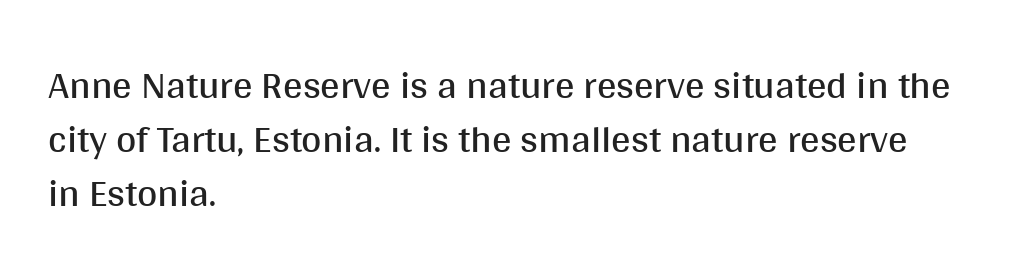
{"serif": "no", "italic": "no", "bold": "no", "weight": "regular", "width": "normal", "stroke_contrast": "medium", "x_height": "large", "monospaced": "no", "underline": "no", "align": "left", "line_spacing": "normal", "line_spacing_ratio": 1.38, "letter_spacing": "normal", "letter_spacing_em": 0.0, "glyph_px": 39}
